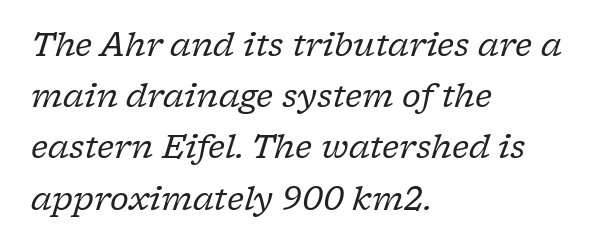
The image shows 32 px regular-weight serif type, italic (leaning right); set left-aligned, normal line spacing (1.6x), normal letter spacing, not underlined; low stroke contrast and a medium x-height.
